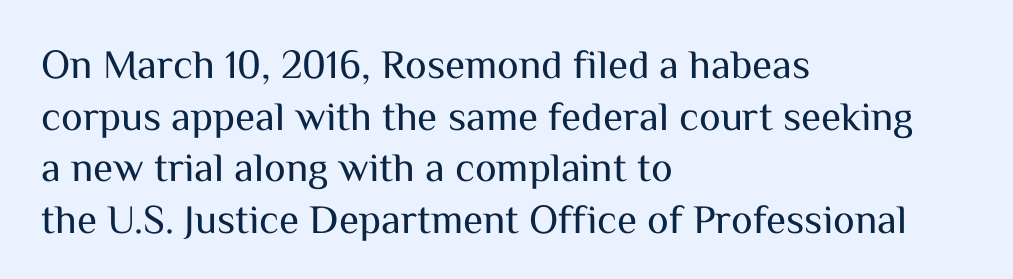
Here the designer chose a conventional face with non-uniform glyph widths. If you measured baseline to baseline, you'd find a middling distance. A bare baseline throughout the passage. Tall strokes in this sample are plumb rather than angled. No chunkiness to these letters — they're not bold.
